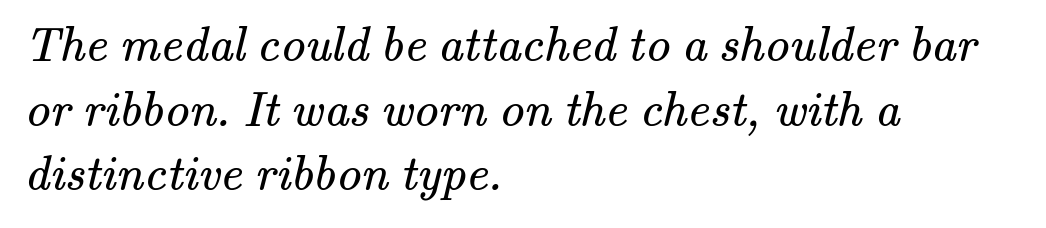
Q: Is the text bold? A: No.
Q: Is the typeface a serif or a sans-serif typeface? A: Serif.
Q: Is the text underlined? A: No.
Q: How is the paragraph aligned? A: Left-aligned.
Q: Is the spacing between letters normal or unusually wide? A: Normal.
Q: Is the spacing between lines tight, normal or loose? A: Normal.
Q: Width (condensed, normal, or wide)? A: Normal.
Q: Stroke contrast? A: Medium.
Q: x-height? A: Small.
Q: Monospaced? A: No.
